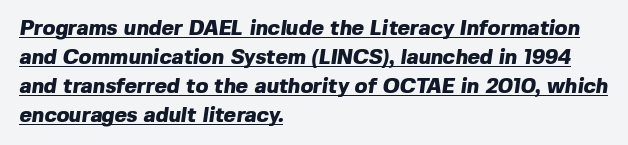
The image shows 21 px bold type; set left-aligned, normal line spacing (1.38x), normal letter spacing, underlined.
